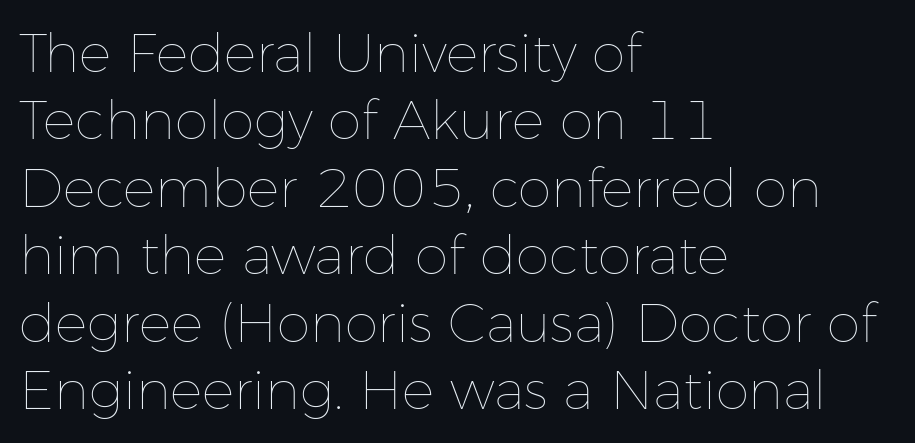
The image shows 54 px thin type, upright; set left-aligned, normal line spacing (1.25x), normal letter spacing, not underlined; low stroke contrast and a medium x-height.
